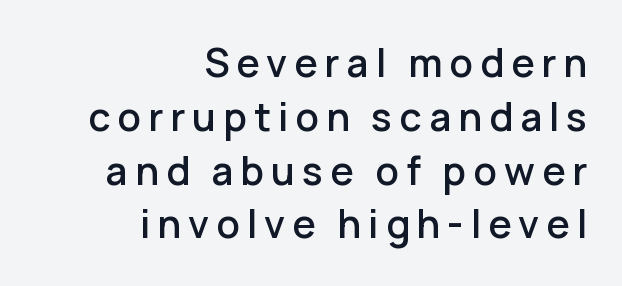
Nobody drew a line under any word here. A typesetter would call this leading conventional body-copy spacing. Do the letters lean? They stand straight. Note the varied advance widths — an 'i' is clearly narrower than an 'm'. A sans-serif font was chosen for this passage. In CSS terms this would be text-align: right.
